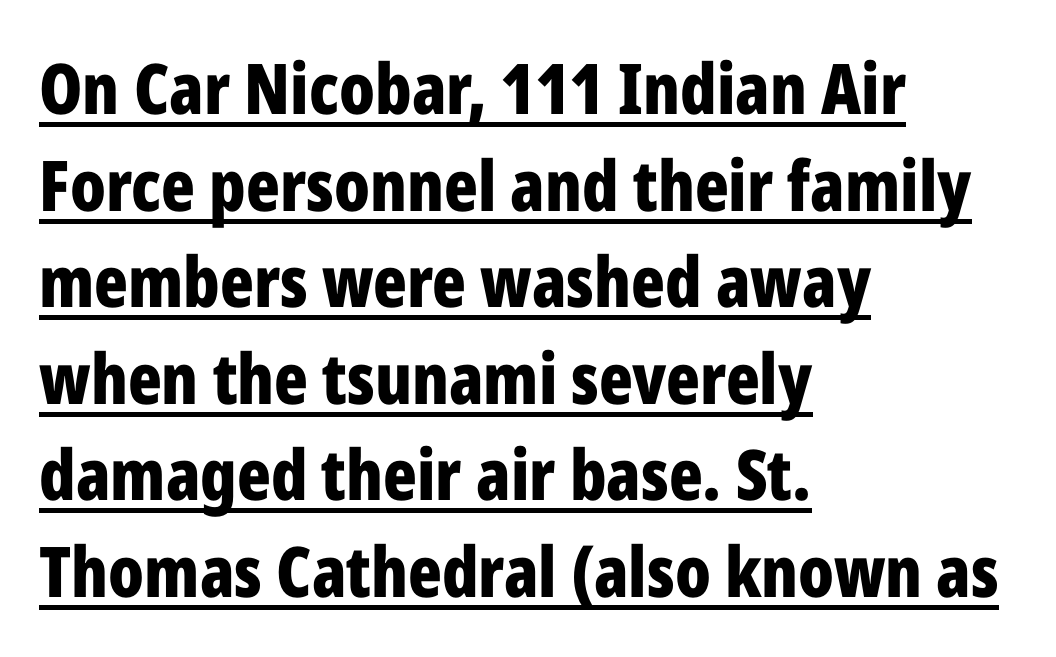
Is this a fixed-width face? No — the glyphs have proportional, varying widths. Look at the stroke-to-counter ratio: heavy, a bold. Does the type have serifs? No, each stem ends abruptly. The rendering uses a moderate line-height, typical for paragraphs. The font's upright variant was chosen for this text.
